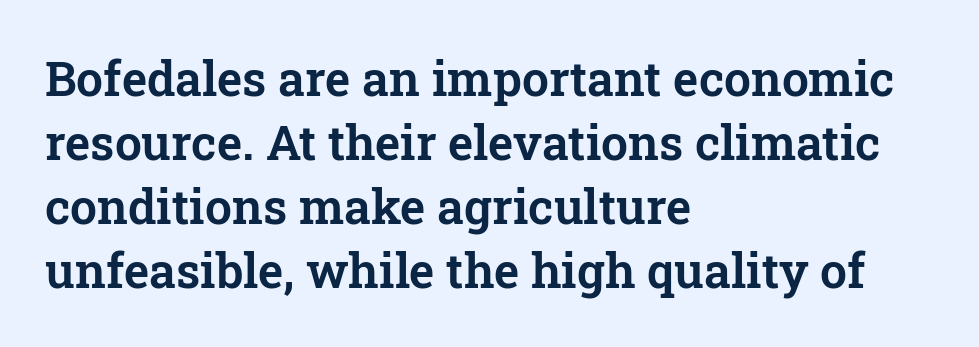
Q: Is the text italic (slanted)? A: No, it is upright.
Q: Is the typeface a serif or a sans-serif typeface? A: Serif.
Q: Is the text underlined? A: No.
Q: How is the paragraph aligned? A: Left-aligned.
Q: Is the spacing between letters normal or unusually wide? A: Normal.
Q: Is the spacing between lines tight, normal or loose? A: Normal.
Q: Width (condensed, normal, or wide)? A: Normal.
Q: Stroke contrast? A: Low.
Q: x-height? A: Medium.
Q: Monospaced? A: No.
